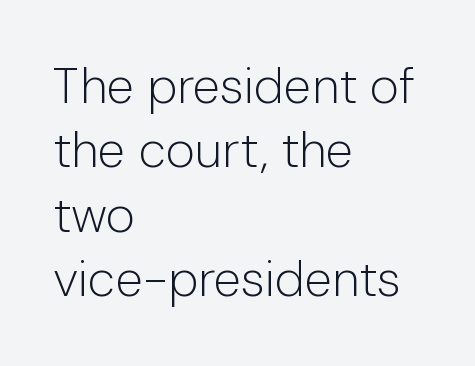
{"serif": "no", "italic": "no", "bold": "no", "weight": "light", "width": "normal", "stroke_contrast": "low", "x_height": "medium", "monospaced": "no", "underline": "no", "align": "left", "line_spacing": "normal", "line_spacing_ratio": 1.29, "letter_spacing": "normal", "letter_spacing_em": 0.0, "glyph_px": 50}
